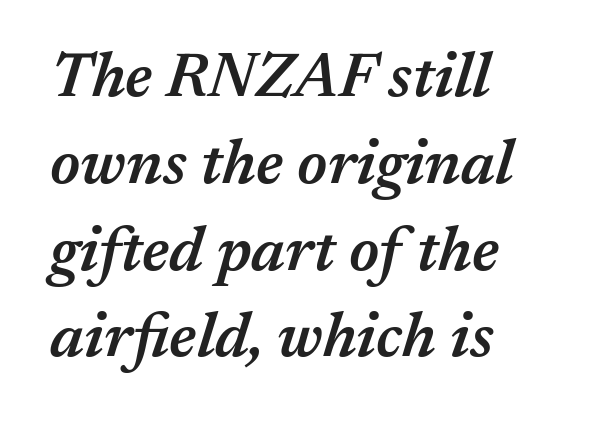
{"italic": "yes", "lean": "right", "slant_degrees": 17, "bold": "semi", "weight": "semibold", "width": "normal", "stroke_contrast": "medium", "x_height": "medium", "monospaced": "no", "underline": "no", "align": "left", "line_spacing": "normal", "line_spacing_ratio": 1.4, "letter_spacing": "normal", "letter_spacing_em": 0.0, "glyph_px": 62}
